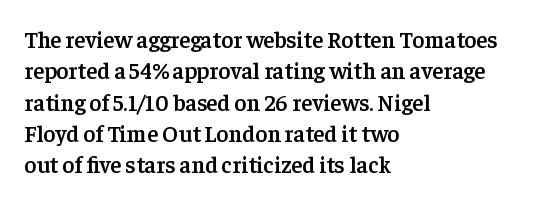
{"italic": "no", "bold": "semi", "underline": "no", "align": "left", "line_spacing": "normal", "line_spacing_ratio": 1.36, "letter_spacing": "normal", "letter_spacing_em": 0.0, "glyph_px": 23}
